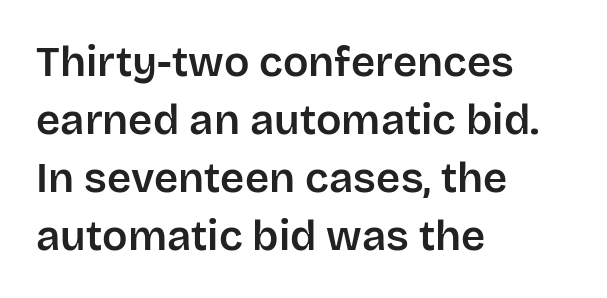
What's the leading like? Ordinary, nothing unusual. You can tell from the bare stems that sans-serif type was used. Here the designer chose a conventional face with non-uniform glyph widths. Just letters on the line, the space beneath them empty. A roman cut, with each character standing at attention. Tracking value appears to be zero — textbook default spacing.
